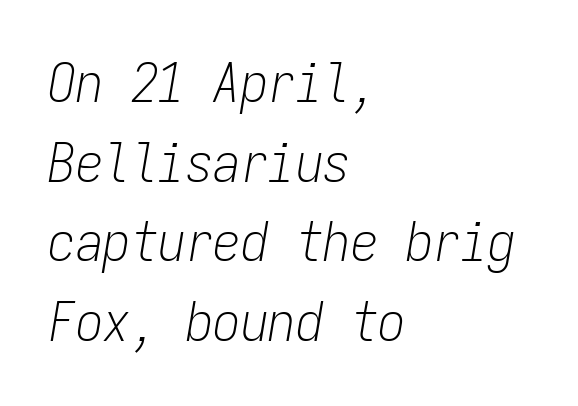
{"italic": "yes", "lean": "right", "slant_degrees": 9, "bold": "no", "weight": "light", "width": "condensed", "stroke_contrast": "low", "x_height": "medium", "monospaced": "yes", "underline": "no", "align": "left", "line_spacing": "normal", "line_spacing_ratio": 1.45, "letter_spacing": "normal", "letter_spacing_em": 0.0, "glyph_px": 55}
